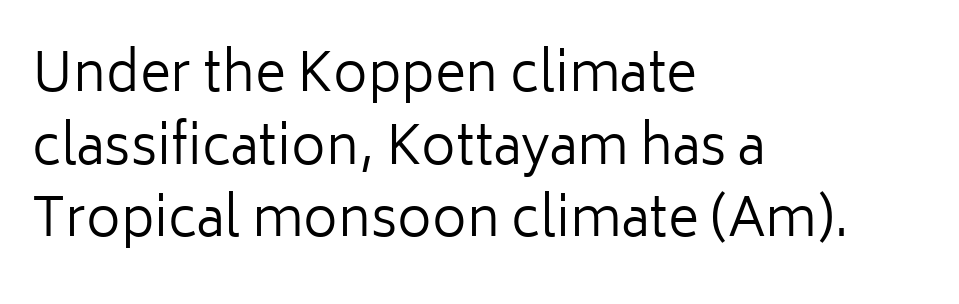
{"serif": "no", "italic": "no", "bold": "no", "weight": "regular", "width": "normal", "stroke_contrast": "low", "x_height": "medium", "monospaced": "no", "underline": "no", "align": "left", "line_spacing": "normal", "line_spacing_ratio": 1.37, "letter_spacing": "normal", "letter_spacing_em": 0.0, "glyph_px": 53}
